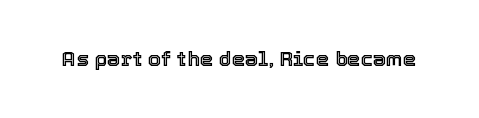
The image shows 21 px text type, upright; set normal letter spacing, not underlined.
